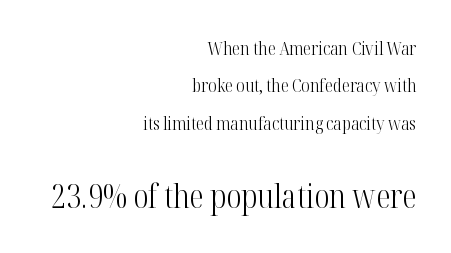
{"serif": "yes", "italic": "no", "bold": "no", "weight": "light", "width": "condensed", "stroke_contrast": "high", "x_height": "medium", "monospaced": "no", "underline": "no", "align": "right", "line_spacing": "loose", "line_spacing_ratio": 2.08, "letter_spacing": "normal", "letter_spacing_em": 0.0, "larger_block": "second", "size_ratio": 1.78, "glyph_px": 32}
